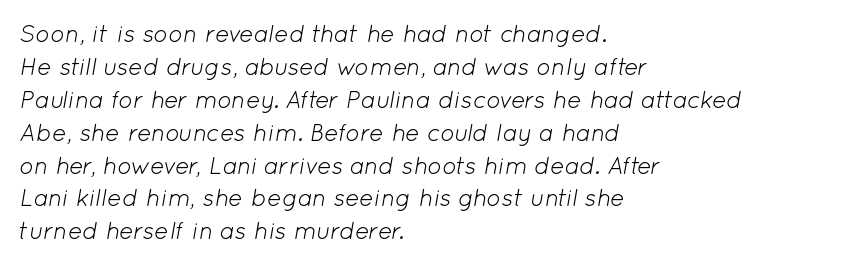
{"italic": "yes", "lean": "right", "slant_degrees": 12, "bold": "no", "underline": "no", "align": "left", "line_spacing": "normal", "line_spacing_ratio": 1.37, "letter_spacing": "normal", "letter_spacing_em": 0.0, "glyph_px": 24}
